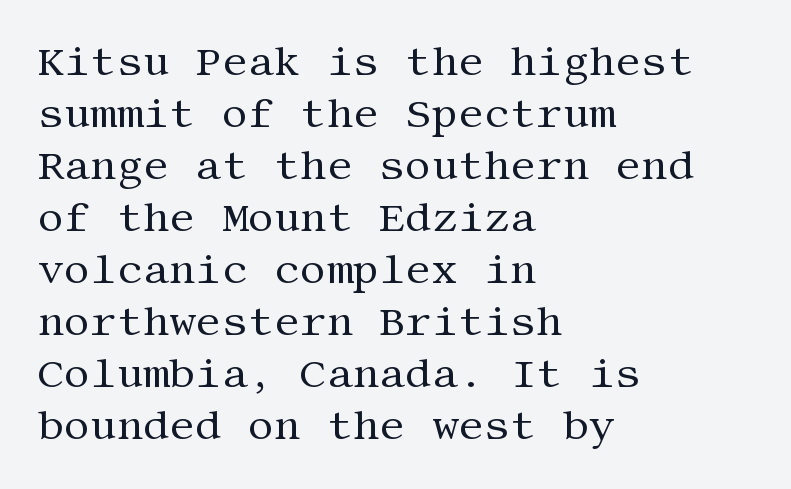
Serifs: yes, visible at the terminals of the letterforms. The strip under each line holds only bare page. The font sits on the lighter half of the weight spectrum, regular included. The compositor pushed each line to the left boundary. The lettering stays uniformly vertical, giving the passage a roman look.
